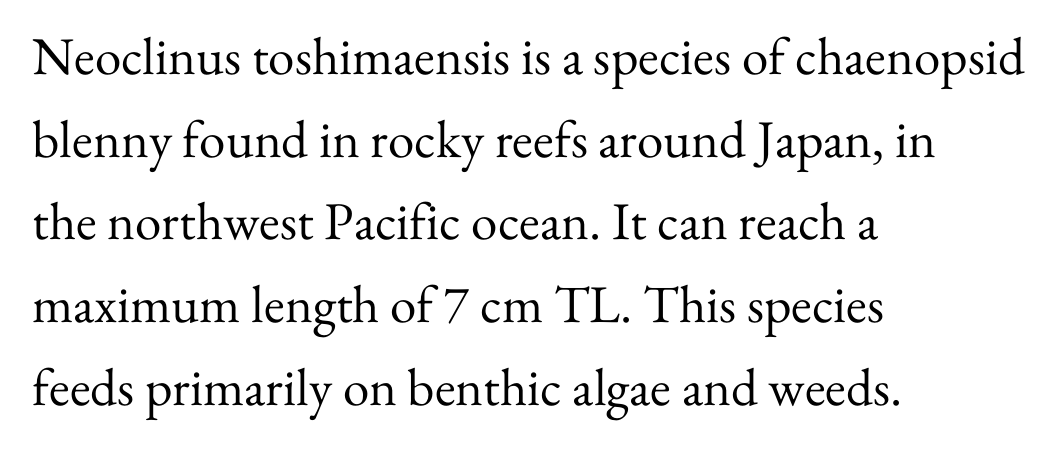
The image shows 53 px regular-weight serif type, upright; set left-aligned, normal line spacing (1.56x), normal letter spacing, not underlined; medium stroke contrast and a small x-height.
